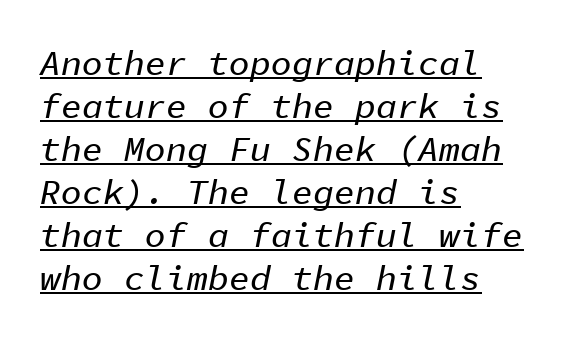
The image shows 35 px text type, italic (leaning right), monospaced; set left-aligned, line spacing 1.23x, normal letter spacing, underlined; low stroke contrast and a medium x-height.
